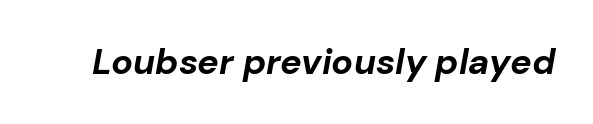
Clear beneath every line of the passage. A typesetter would call this proportional, since set widths differ per character. Standard letterfit; no display-style spreading of the glyphs. There's an unmistakable incline to the writing here. Its strokes are broad and dark, the hallmark of bold type.
